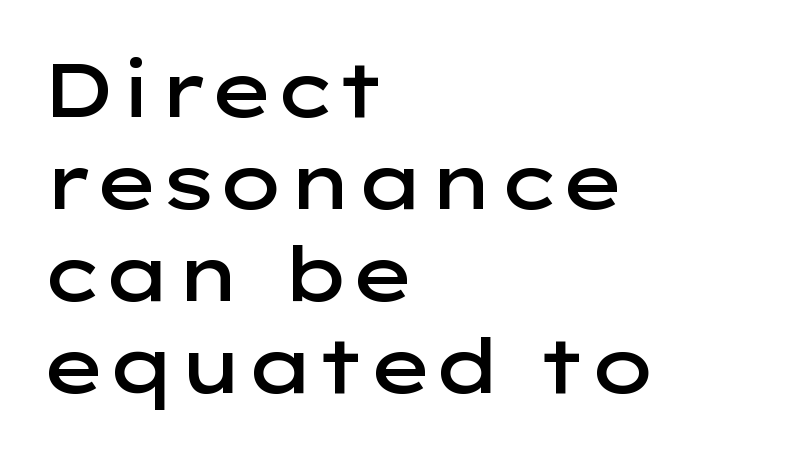
Is this a fixed-width face? No — the glyphs have proportional, varying widths. All the whitespace from short lines collects on the right. The passage shown is semibold, sitting just below true bold. Each letter's strokes conclude bluntly, with no projecting serifs. Look at the tracking — it's just the regular setting, nothing added. Underline: absent.
